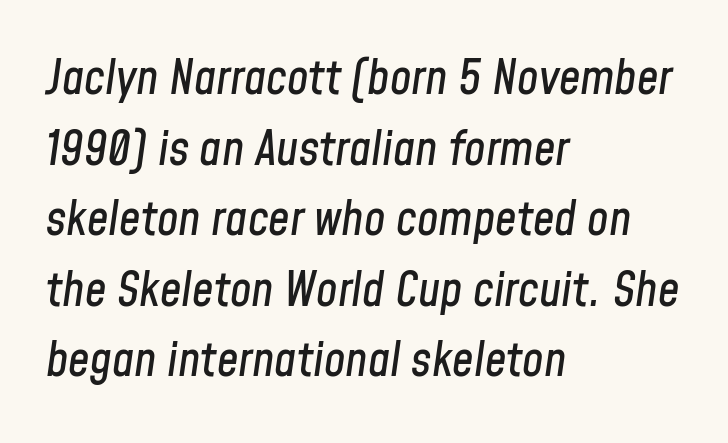
The image shows 48 px condensed type, italic (leaning right); set left-aligned, normal line spacing (1.47x), normal letter spacing, not underlined; low stroke contrast and a medium x-height.
